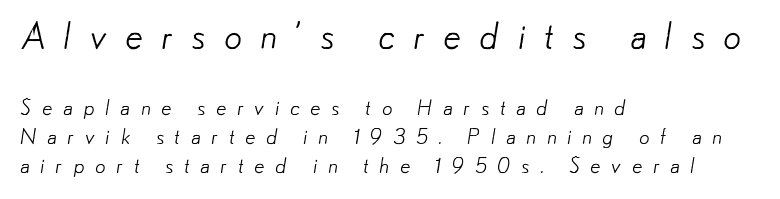
{"serif": "no", "bold": "no", "weight": "light", "width": "normal", "stroke_contrast": "low", "x_height": "small", "monospaced": "no", "underline": "no", "align": "left", "line_spacing": "normal", "line_spacing_ratio": 1.38, "letter_spacing": "wide", "letter_spacing_em": 0.49, "larger_block": "first", "size_ratio": 1.71, "glyph_px": 36}
